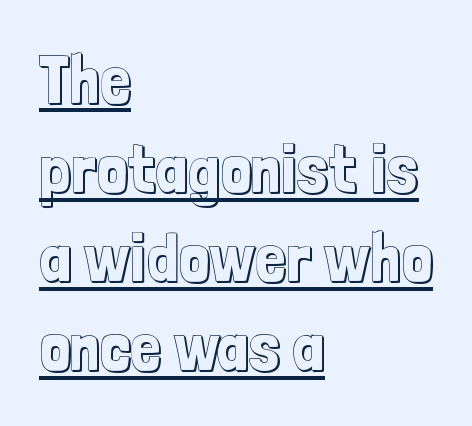
The image shows 67 px condensed type, upright; set left-aligned, normal line spacing (1.33x), normal letter spacing, underlined; a medium x-height.
